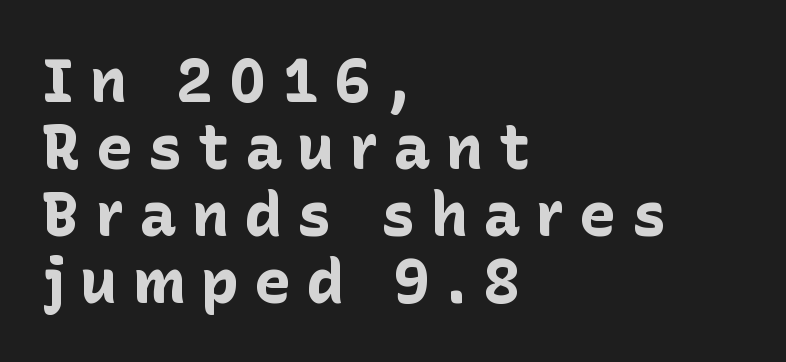
Q: Is the text bold? A: Yes.
Q: Is the text italic (slanted)? A: No, it is upright.
Q: Is the typeface a serif or a sans-serif typeface? A: Sans-serif.
Q: Is the text underlined? A: No.
Q: How is the paragraph aligned? A: Left-aligned.
Q: Is the spacing between letters normal or unusually wide? A: Unusually wide.
Q: Is the spacing between lines tight, normal or loose? A: Tight.
Q: Width (condensed, normal, or wide)? A: Normal.
Q: Stroke contrast? A: Low.
Q: x-height? A: Medium.
Q: Monospaced? A: No.
